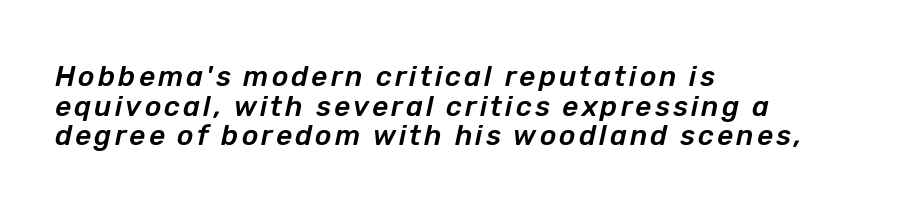
Style check: oblique. Reading down the column, the eye jumps only a short way to each next line. Horizontally, the lines are justified to the leading edge only. Looks like regular typesetting: each glyph gets only the width it needs. Honestly, there is no underline to notice here at all.
